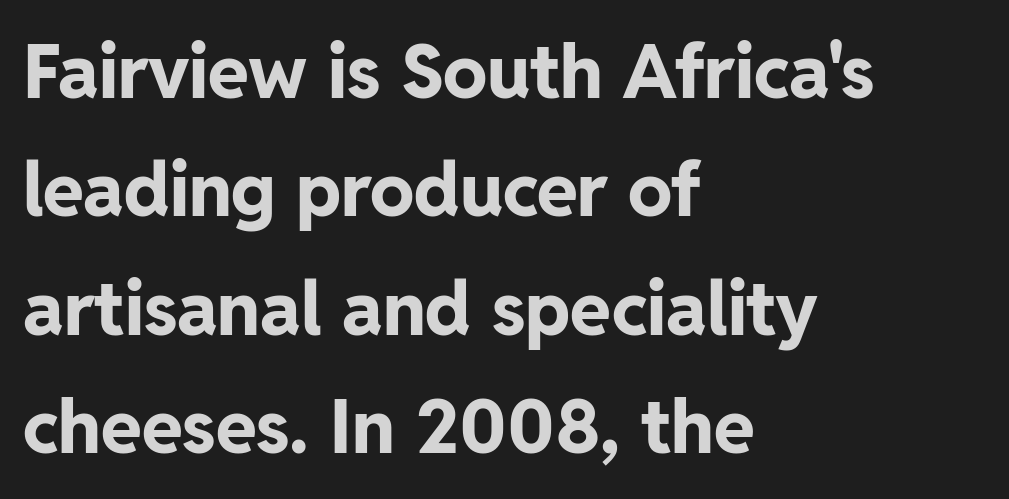
Q: Is the text bold? A: Yes.
Q: Is the text italic (slanted)? A: No, it is upright.
Q: Is the typeface a serif or a sans-serif typeface? A: Sans-serif.
Q: Is the text underlined? A: No.
Q: How is the paragraph aligned? A: Left-aligned.
Q: Is the spacing between letters normal or unusually wide? A: Normal.
Q: Is the spacing between lines tight, normal or loose? A: Normal.
Q: Width (condensed, normal, or wide)? A: Normal.
Q: Stroke contrast? A: Low.
Q: x-height? A: Medium.
Q: Monospaced? A: No.
